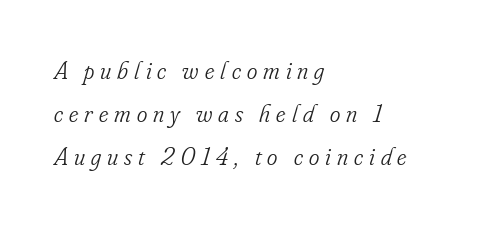
{"italic": "yes", "lean": "right", "slant_degrees": 16, "bold": "no", "underline": "no", "align": "left", "line_spacing_ratio": 1.73, "letter_spacing": "wide", "letter_spacing_em": 0.24, "glyph_px": 25}
